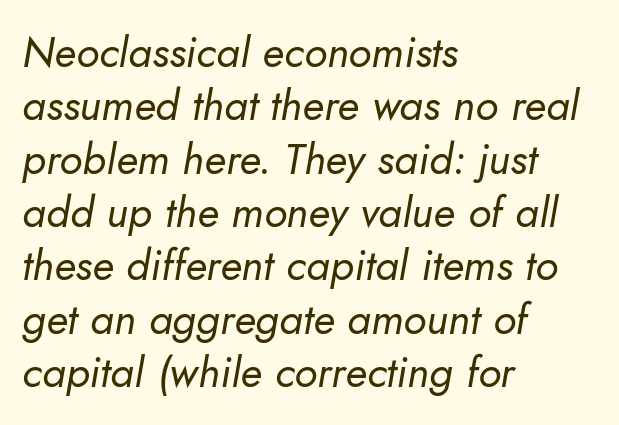
Q: Is the text bold? A: No.
Q: Is the text italic (slanted)? A: Yes, it leans right by about 10 degrees.
Q: Is the text underlined? A: No.
Q: How is the paragraph aligned? A: Left-aligned.
Q: Is the spacing between letters normal or unusually wide? A: Normal.
Q: Width (condensed, normal, or wide)? A: Normal.
Q: Stroke contrast? A: Low.
Q: x-height? A: Small.
Q: Monospaced? A: No.
